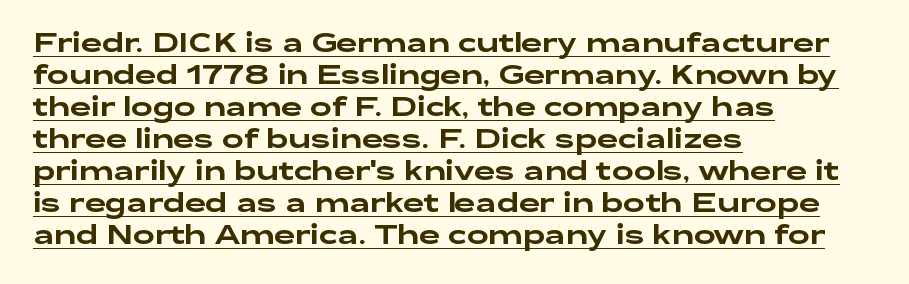
The image shows 26 px text type, upright; set left-aligned, line spacing 1.23x, normal letter spacing, underlined.
